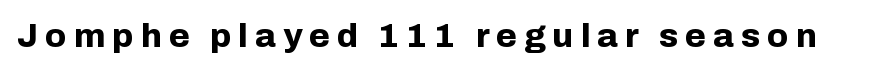
{"serif": "no", "italic": "no", "bold": "yes", "weight": "bold", "width": "normal", "stroke_contrast": "low", "x_height": "medium", "monospaced": "no", "underline": "no", "letter_spacing": "wide", "letter_spacing_em": 0.2, "glyph_px": 34}
